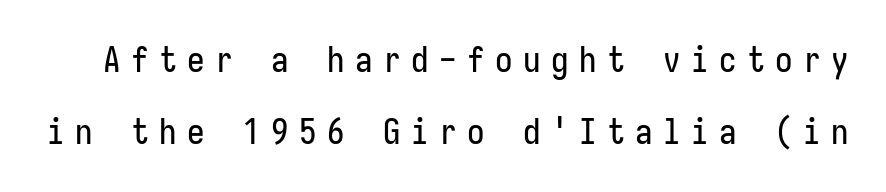
{"serif": "no", "italic": "no", "width": "condensed", "stroke_contrast": "low", "x_height": "medium", "underline": "no", "line_spacing": "loose", "line_spacing_ratio": 2.05, "letter_spacing": "wide", "letter_spacing_em": 0.3, "glyph_px": 35}
